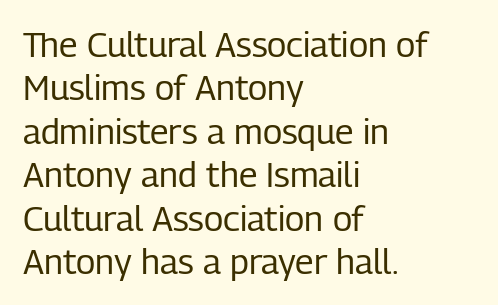
The image shows 35 px regular-weight, condensed sans-serif type, upright; set left-aligned, line spacing 1.24x, normal letter spacing, not underlined; low stroke contrast and a medium x-height.
